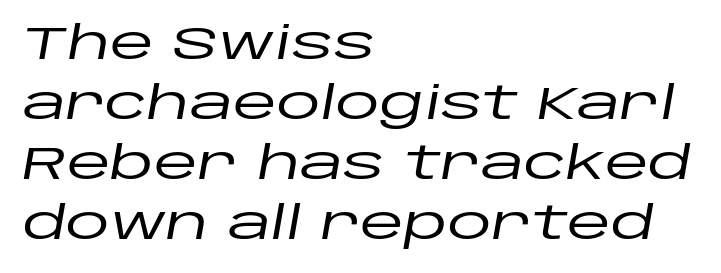
{"italic": "yes", "lean": "right", "slant_degrees": 10, "width": "wide", "stroke_contrast": "low", "x_height": "large", "monospaced": "no", "underline": "no", "align": "left", "line_spacing": "normal", "line_spacing_ratio": 1.33, "letter_spacing": "normal", "letter_spacing_em": 0.0, "glyph_px": 45}
